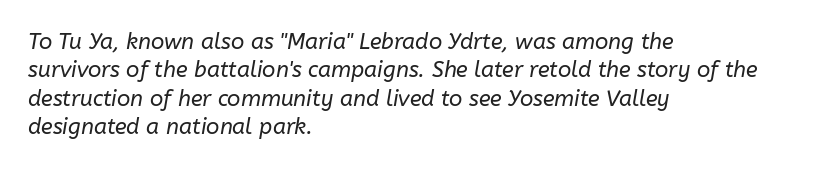
Q: Is the text bold? A: No.
Q: Is the text italic (slanted)? A: Yes, it leans right by about 10 degrees.
Q: Is the text underlined? A: No.
Q: How is the paragraph aligned? A: Left-aligned.
Q: Is the spacing between letters normal or unusually wide? A: Normal.
Q: Is the spacing between lines tight, normal or loose? A: Normal.
